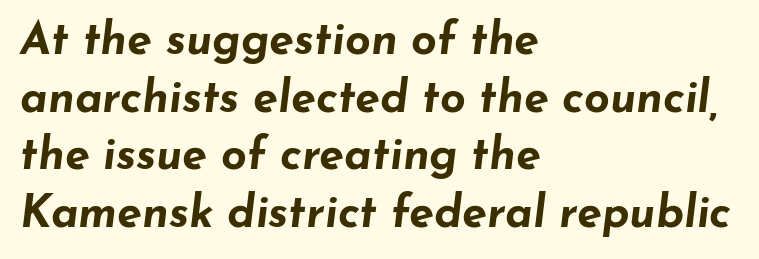
{"italic": "yes", "lean": "right", "slant_degrees": 7, "bold": "yes", "weight": "bold", "width": "wide", "stroke_contrast": "low", "x_height": "small", "monospaced": "no", "underline": "no", "align": "left", "line_spacing": "normal", "line_spacing_ratio": 1.28, "letter_spacing": "normal", "letter_spacing_em": 0.0, "glyph_px": 45}
